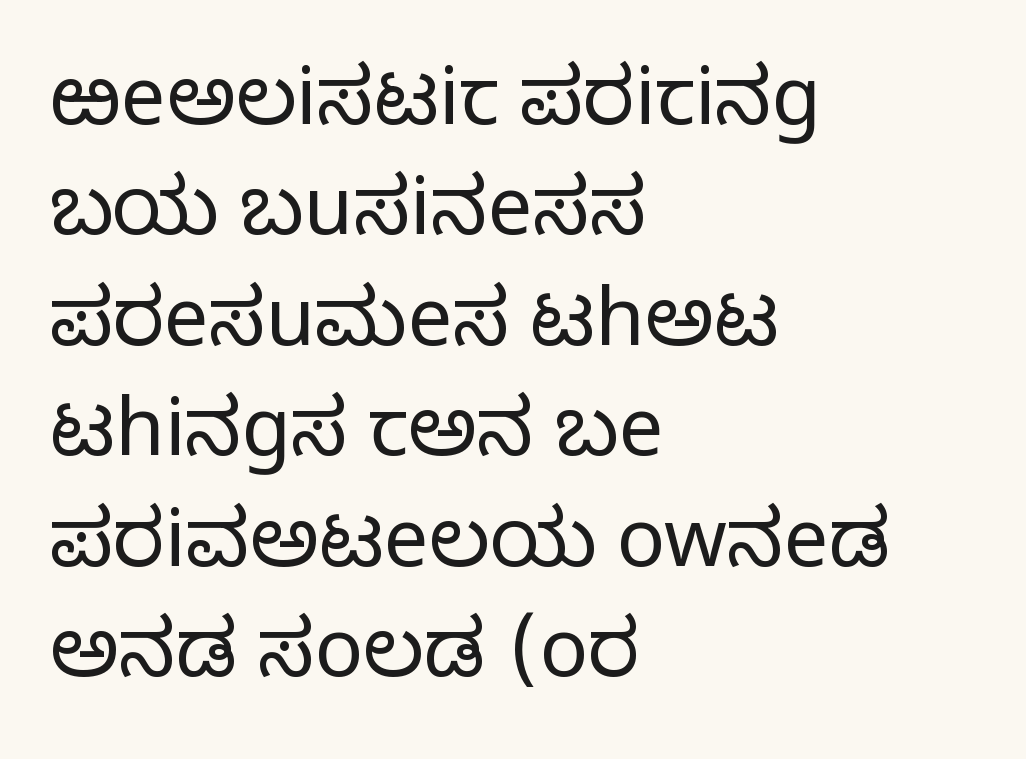
Q: Is the text bold? A: No.
Q: Is the text italic (slanted)? A: No, it is upright.
Q: Is the typeface a serif or a sans-serif typeface? A: Sans-serif.
Q: Is the text underlined? A: No.
Q: How is the paragraph aligned? A: Left-aligned.
Q: Is the spacing between letters normal or unusually wide? A: Normal.
Q: Is the spacing between lines tight, normal or loose? A: Normal.
Q: Width (condensed, normal, or wide)? A: Normal.
Q: Stroke contrast? A: Low.
Q: x-height? A: Medium.
Q: Monospaced? A: No.
